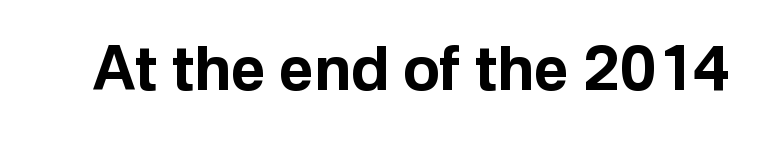
The image shows 60 px bold sans-serif type, upright; set normal letter spacing, not underlined; low stroke contrast and a medium x-height.
